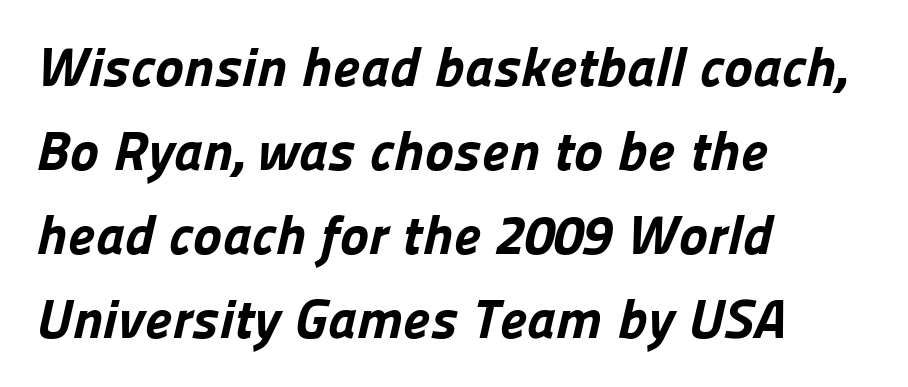
The image shows 55 px bold sans-serif type; set left-aligned, normal line spacing (1.53x), normal letter spacing, not underlined; low stroke contrast and a medium x-height.
